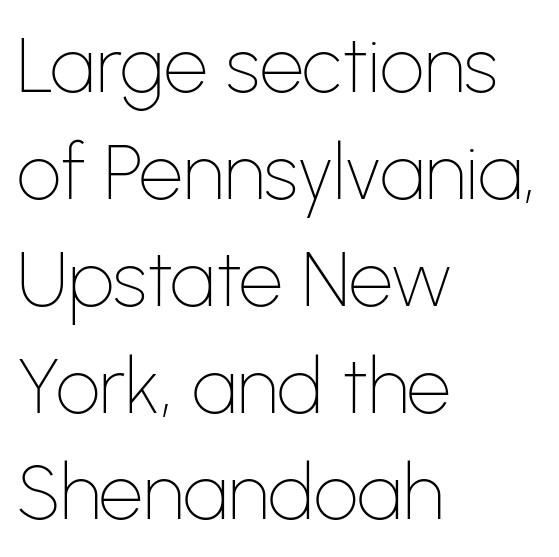
{"serif": "no", "italic": "no", "bold": "no", "weight": "thin", "width": "normal", "stroke_contrast": "low", "x_height": "medium", "monospaced": "no", "underline": "no", "align": "left", "line_spacing": "normal", "line_spacing_ratio": 1.37, "letter_spacing": "normal", "letter_spacing_em": 0.0, "glyph_px": 78}
